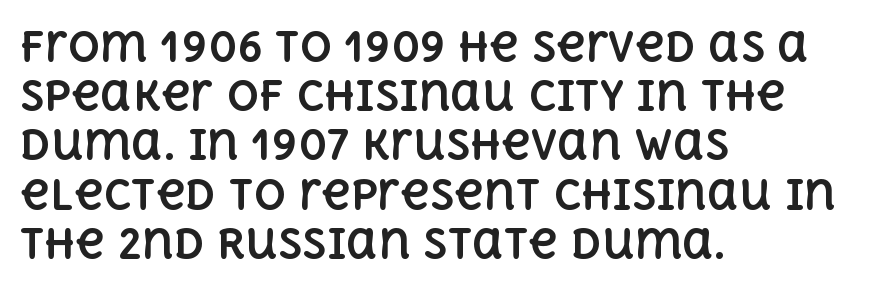
The image shows 40 px bold type, upright; set left-aligned, line spacing 1.23x, normal letter spacing, not underlined; a large x-height.
